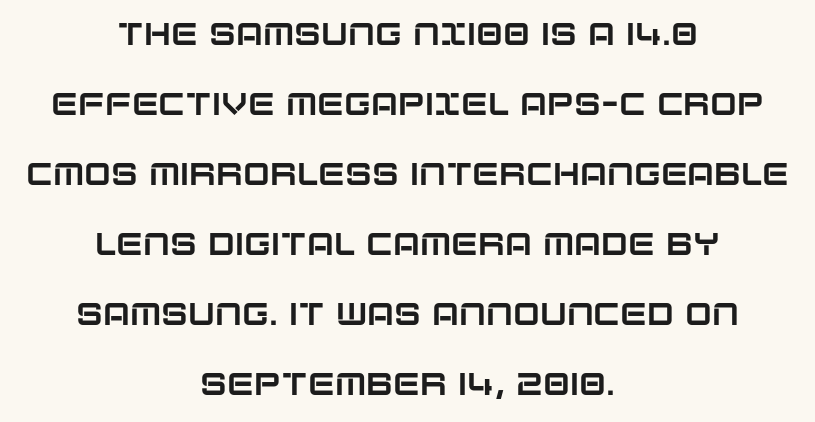
The image shows 32 px sans-serif type, upright; set centered, loose line spacing (2.19x), normal letter spacing, not underlined; low stroke contrast and a large x-height.
